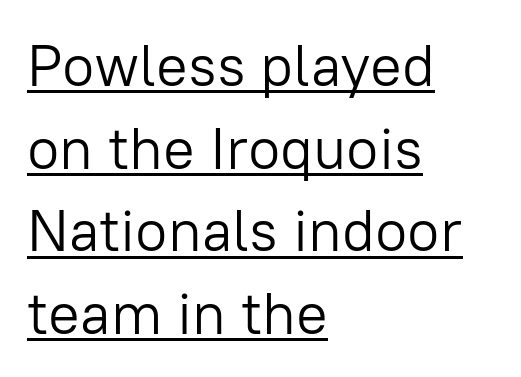
Rows of type keep a routine distance in the vertical direction. The letters advance in unequal steps, a hallmark of proportional type. There is no visible air inserted between adjacent glyphs. Stems here are at most as thick as an everyday book face. In terms of letterform style, serifs are entirely absent.
